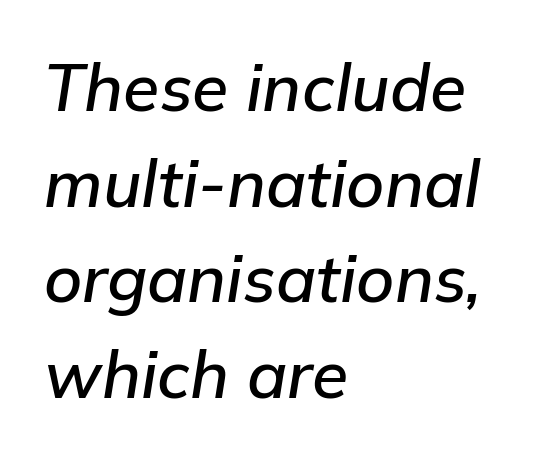
Q: Is the text italic (slanted)? A: Yes, it leans right by about 9 degrees.
Q: Is the text underlined? A: No.
Q: How is the paragraph aligned? A: Left-aligned.
Q: Is the spacing between letters normal or unusually wide? A: Normal.
Q: Is the spacing between lines tight, normal or loose? A: Normal.
Q: Width (condensed, normal, or wide)? A: Normal.
Q: Stroke contrast? A: Low.
Q: x-height? A: Medium.
Q: Monospaced? A: No.
